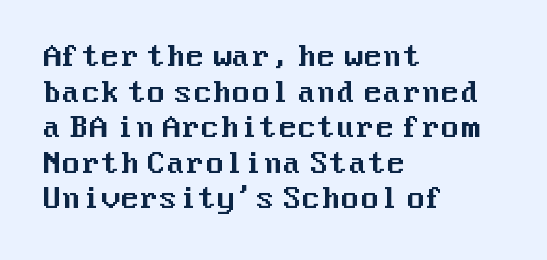
The image shows 28 px sans-serif type, upright; set left-aligned, normal line spacing (1.27x), normal letter spacing, not underlined; medium stroke contrast and a medium x-height.
